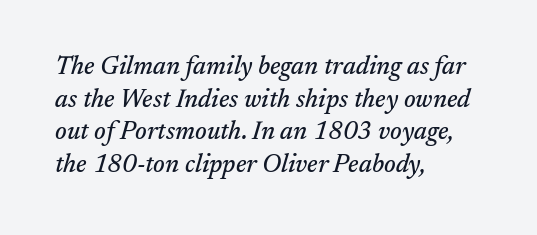
The image shows 25 px text type, italic (leaning right); set left-aligned, normal line spacing (1.31x), normal letter spacing, not underlined.
